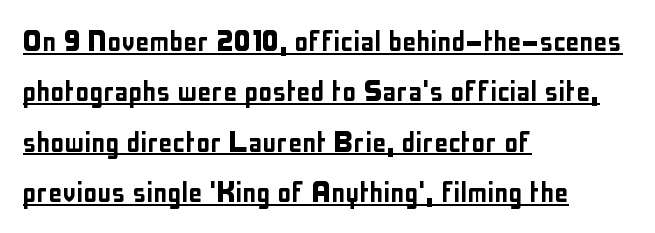
{"serif": "no", "italic": "no", "width": "condensed", "stroke_contrast": "low", "x_height": "medium", "monospaced": "no", "underline": "yes", "align": "left", "line_spacing": "normal", "line_spacing_ratio": 1.44, "letter_spacing": "normal", "letter_spacing_em": 0.0, "glyph_px": 35}
